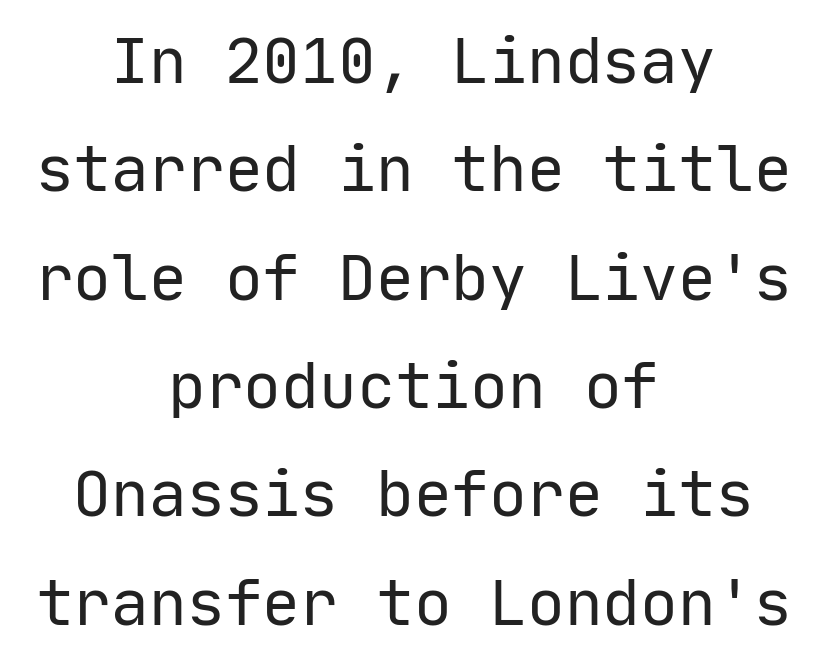
The image shows 63 px regular-weight sans-serif type, upright, monospaced; set centered, line spacing 1.72x, normal letter spacing, not underlined; low stroke contrast and a medium x-height.
